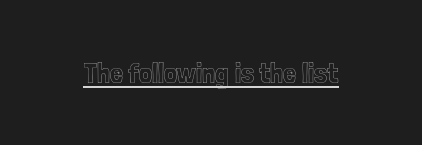
{"italic": "no", "width": "condensed", "x_height": "medium", "monospaced": "no", "underline": "yes", "letter_spacing": "normal", "letter_spacing_em": 0.0, "glyph_px": 29}
